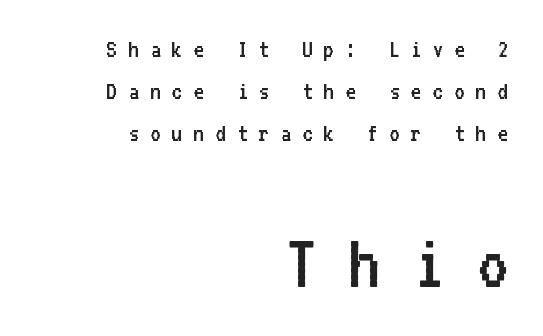
Q: Is the text bold? A: No.
Q: Is the text italic (slanted)? A: No, it is upright.
Q: Is the typeface a serif or a sans-serif typeface? A: Sans-serif.
Q: Is the text underlined? A: No.
Q: How is the paragraph aligned? A: Right-aligned.
Q: Is the spacing between letters normal or unusually wide? A: Unusually wide.
Q: Is the spacing between lines tight, normal or loose? A: Normal.
Q: Which block of text is set in a larger size, the first (top) or the second (bottom)? A: The second (bottom) one.
Q: Width (condensed, normal, or wide)? A: Normal.
Q: Stroke contrast? A: Low.
Q: x-height? A: Medium.
Q: Monospaced? A: Yes.
